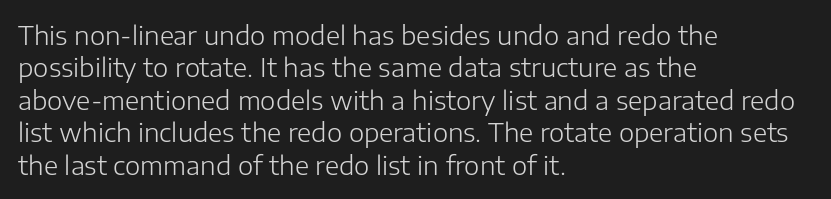
Q: Is the text bold? A: No.
Q: Is the text italic (slanted)? A: No, it is upright.
Q: Is the text underlined? A: No.
Q: How is the paragraph aligned? A: Left-aligned.
Q: Is the spacing between letters normal or unusually wide? A: Normal.
Q: Is the spacing between lines tight, normal or loose? A: Normal.
